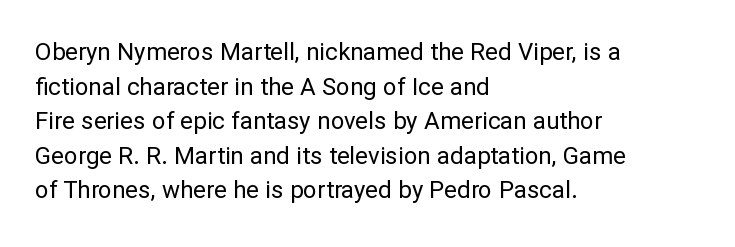
Regarding leading, the lines here are spaced in the standard way. The letters look calm and open, with moderate or lighter stems. Layout note: lines flush left. The rendering keeps characters at their native spacing. The lettering stays uniformly vertical, giving the passage a roman look. Underline: absent.
